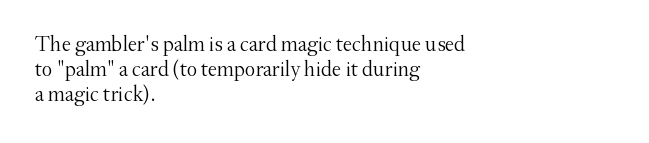
The letterforms sit shoulder to shoulder at normal distance. Typeset ragged right — the left edge is the straight one. The lettering holds an erect, upright posture throughout. Vertical stems look standard width or narrower in stroke. Beneath every word, the page is bare.
